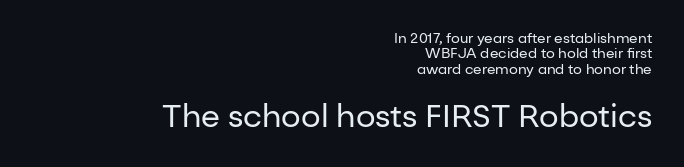
The image shows 31 px regular-weight sans-serif type, upright; set right-aligned, tight line spacing (1.09x), normal letter spacing, not underlined; the second (bottom) block is 2.21x larger; low stroke contrast and a medium x-height.
